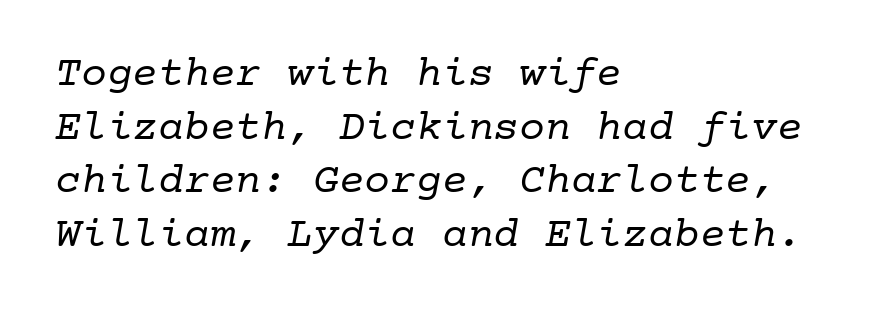
{"serif": "yes", "bold": "no", "weight": "regular", "width": "normal", "stroke_contrast": "low", "x_height": "medium", "monospaced": "yes", "underline": "no", "align": "left", "line_spacing": "normal", "line_spacing_ratio": 1.25, "letter_spacing": "normal", "letter_spacing_em": 0.0, "glyph_px": 43}
